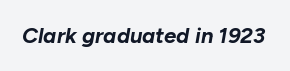
The image shows 22 px bold type, italic (leaning right); set normal letter spacing, not underlined.
